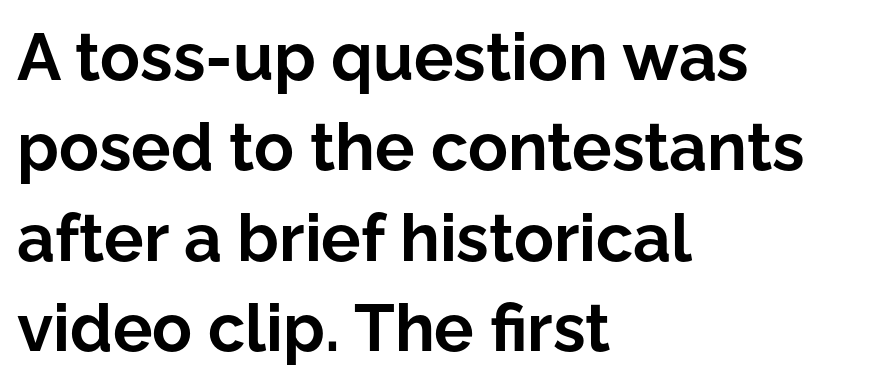
{"serif": "no", "italic": "no", "bold": "yes", "weight": "bold", "width": "normal", "stroke_contrast": "low", "x_height": "medium", "monospaced": "no", "underline": "no", "align": "left", "line_spacing": "normal", "line_spacing_ratio": 1.37, "letter_spacing": "normal", "letter_spacing_em": 0.0, "glyph_px": 66}
